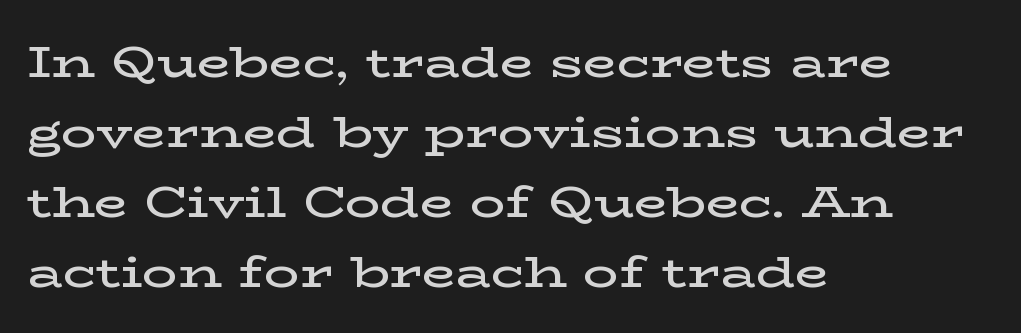
{"serif": "yes", "italic": "no", "bold": "semi", "weight": "semibold", "width": "wide", "stroke_contrast": "low", "x_height": "medium", "monospaced": "no", "underline": "no", "align": "left", "line_spacing": "normal", "line_spacing_ratio": 1.59, "letter_spacing": "normal", "letter_spacing_em": 0.0, "glyph_px": 44}
